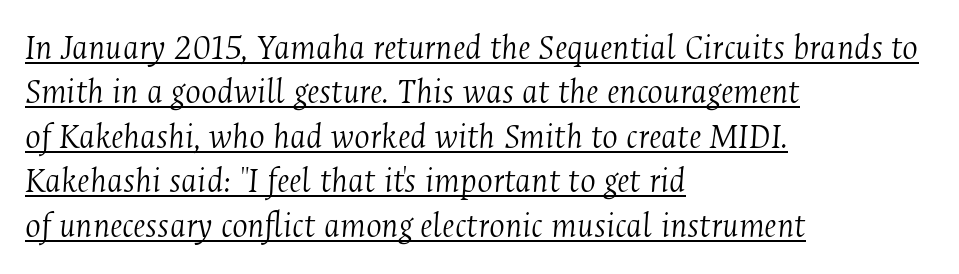
The image shows 37 px light, condensed serif type, italic (leaning right); set left-aligned, line spacing 1.2x, normal letter spacing, underlined; medium stroke contrast and a medium x-height.
